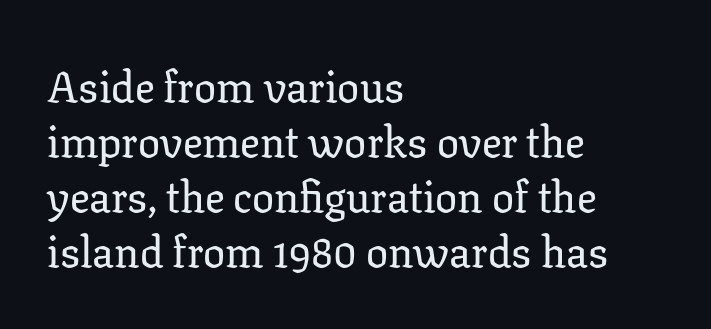
The image shows 44 px serif type, upright; set left-aligned, normal line spacing (1.25x), normal letter spacing, not underlined; low stroke contrast and a medium x-height.
